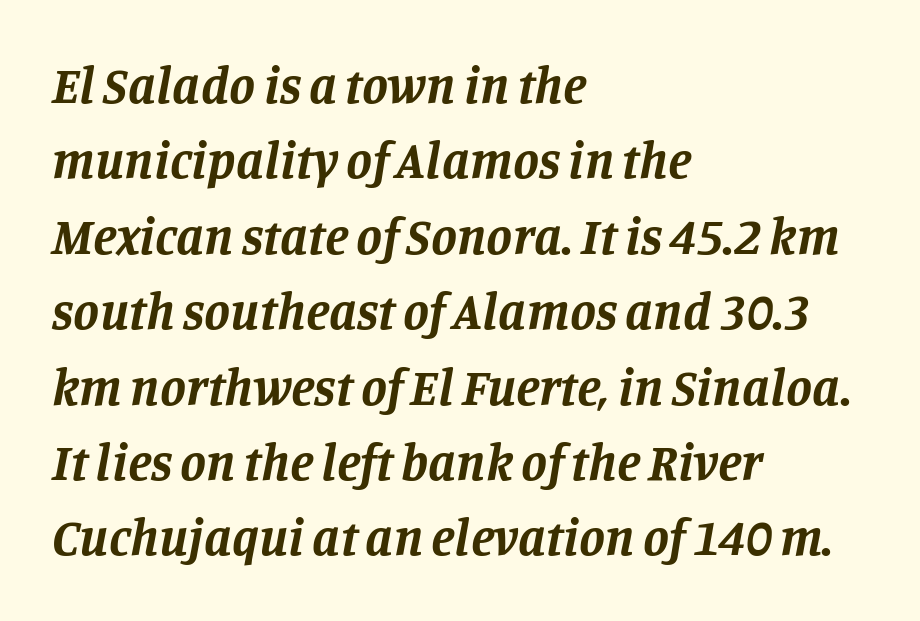
Check the space under the baseline: it is left empty. The rag falls on the right side of this text block. How would I describe the line gaps? Plain and ordinary. Here the glyphs are tracked normally, forming tight word shapes.
